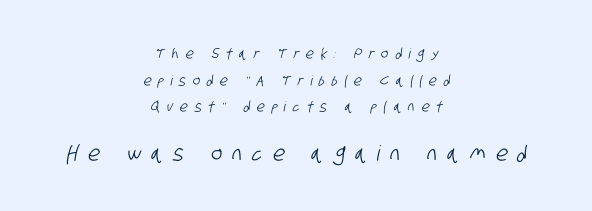
Scale increases going downward across the two blocks. Does the copy run flush right? No — it is centered line by line. The strip under each line holds only bare page. Does extra space separate the letters? Yes, quite a lot of it. Summary of vertical rhythm: relaxed, with wide interline spacing.
